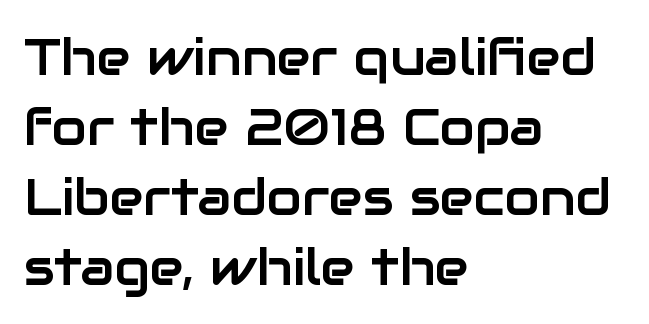
{"serif": "no", "italic": "no", "width": "normal", "stroke_contrast": "low", "x_height": "medium", "monospaced": "no", "underline": "no", "align": "left", "line_spacing": "normal", "line_spacing_ratio": 1.37, "letter_spacing": "normal", "letter_spacing_em": 0.0, "glyph_px": 51}
